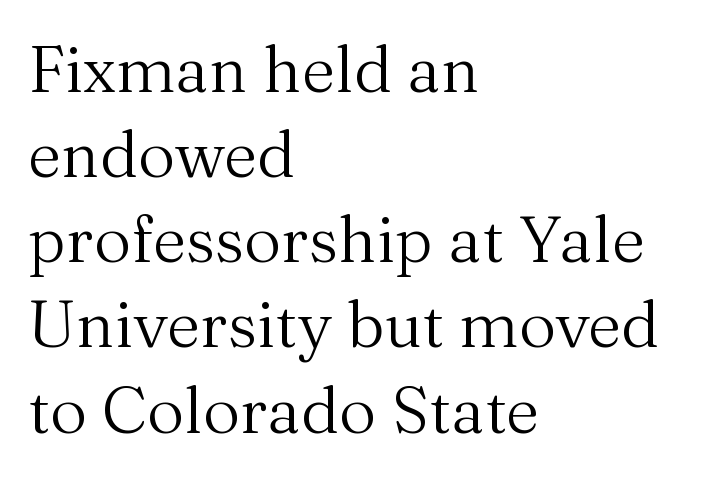
{"serif": "yes", "italic": "no", "bold": "no", "weight": "regular", "width": "normal", "stroke_contrast": "medium", "x_height": "medium", "monospaced": "no", "underline": "no", "align": "left", "line_spacing": "normal", "line_spacing_ratio": 1.31, "letter_spacing": "normal", "letter_spacing_em": 0.0, "glyph_px": 65}
